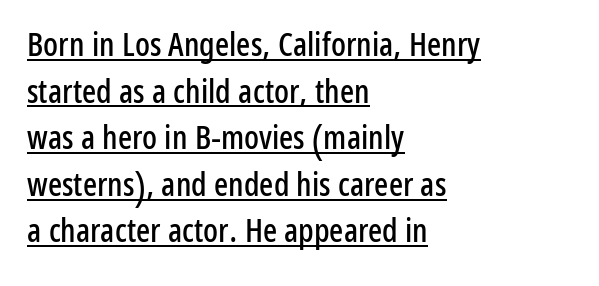
This sample has the flowing, uneven cadence of proportional lettering. Decoration check: the copy is underlined. Default kerning and tracking; the words read as compact shapes. Summary of vertical rhythm: regular, with standard interline spacing.
